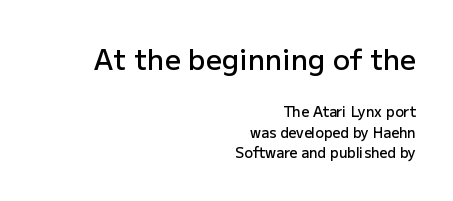
{"serif": "no", "italic": "no", "bold": "semi", "weight": "semibold", "width": "normal", "stroke_contrast": "low", "x_height": "medium", "monospaced": "no", "underline": "no", "align": "right", "line_spacing": "normal", "line_spacing_ratio": 1.46, "letter_spacing": "normal", "letter_spacing_em": 0.0, "larger_block": "first", "size_ratio": 2.0, "glyph_px": 28}
